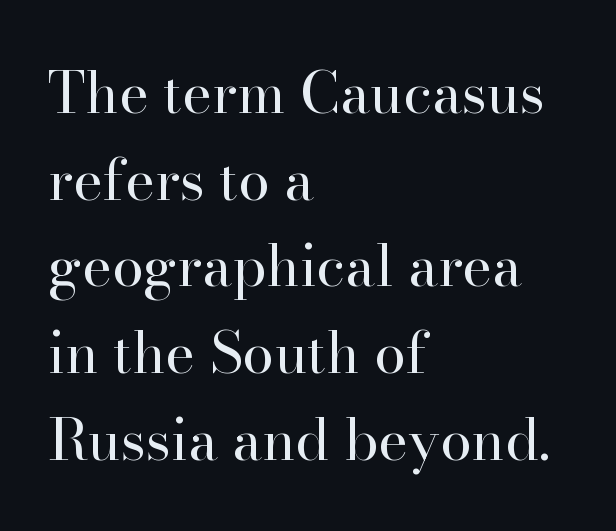
The image shows 57 px regular-weight serif type, upright; set left-aligned, normal line spacing (1.52x), normal letter spacing, not underlined; high stroke contrast and a small x-height.
